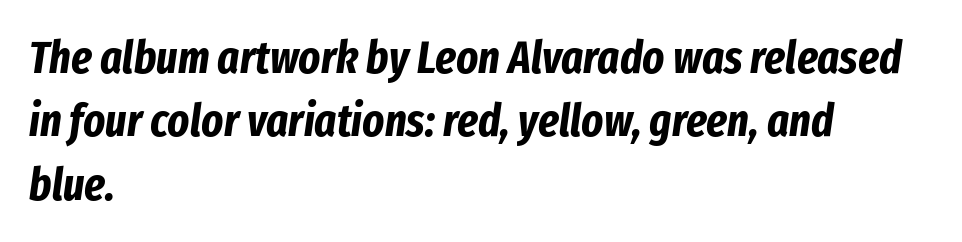
Q: Is the text bold? A: Yes.
Q: Is the text italic (slanted)? A: Yes, it leans right by about 8 degrees.
Q: Is the text underlined? A: No.
Q: How is the paragraph aligned? A: Left-aligned.
Q: Is the spacing between letters normal or unusually wide? A: Normal.
Q: Is the spacing between lines tight, normal or loose? A: Normal.
Q: Width (condensed, normal, or wide)? A: Condensed.
Q: Stroke contrast? A: Low.
Q: x-height? A: Medium.
Q: Monospaced? A: No.
